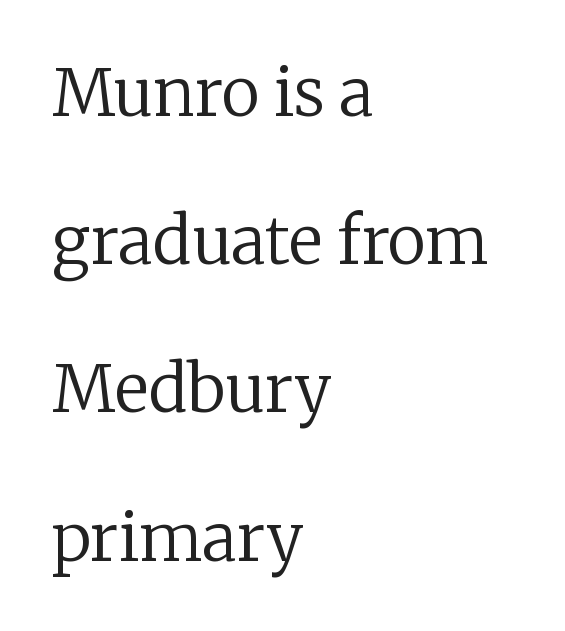
Q: Is the text bold? A: No.
Q: Is the text italic (slanted)? A: No, it is upright.
Q: Is the typeface a serif or a sans-serif typeface? A: Serif.
Q: Is the text underlined? A: No.
Q: How is the paragraph aligned? A: Left-aligned.
Q: Is the spacing between letters normal or unusually wide? A: Normal.
Q: Is the spacing between lines tight, normal or loose? A: Loose.
Q: Width (condensed, normal, or wide)? A: Normal.
Q: Stroke contrast? A: Low.
Q: x-height? A: Medium.
Q: Monospaced? A: No.
